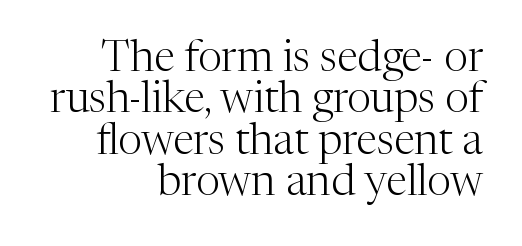
The image shows 43 px light serif type, upright; set right-aligned, tight line spacing (0.96x), normal letter spacing, not underlined; medium stroke contrast and a medium x-height.
